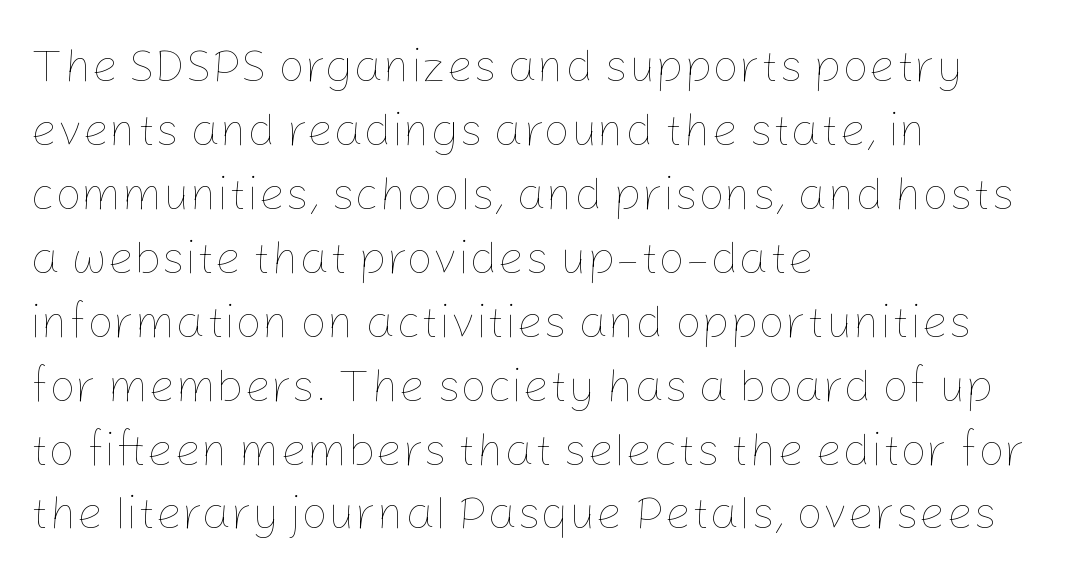
Between one letter and the next there's only the usual sliver of space. The gap between lines stays unmarked. Ascenders rise straight up at ninety degrees. The cut favours lightness, reaching ordinary text weight at its darkest. The setting favours the left margin, as ordinary paragraphs usually do.
